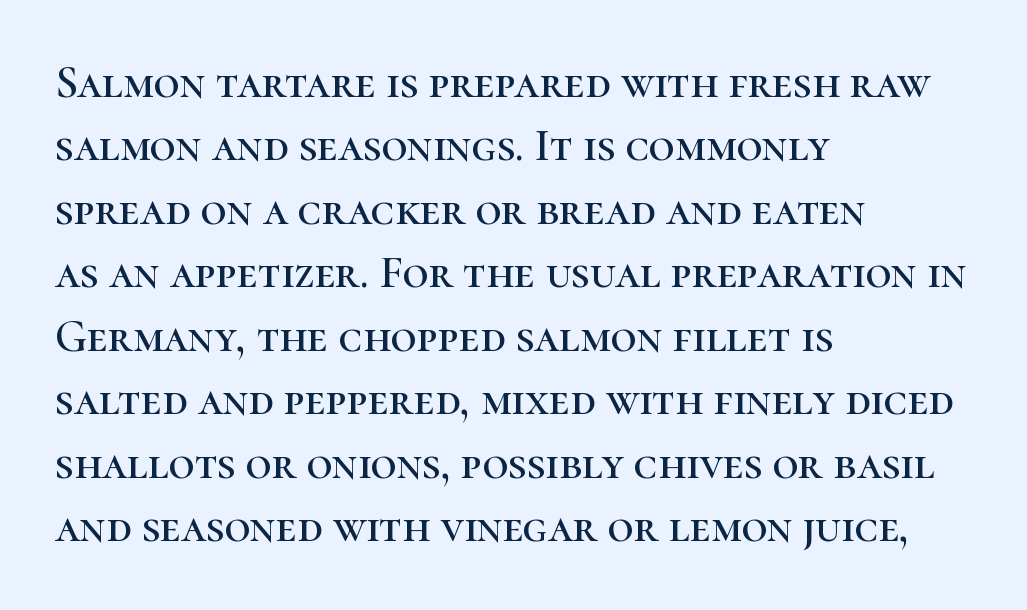
The image shows 45 px serif type, upright; set left-aligned, normal line spacing (1.41x), normal letter spacing, not underlined; high stroke contrast and a medium x-height.
